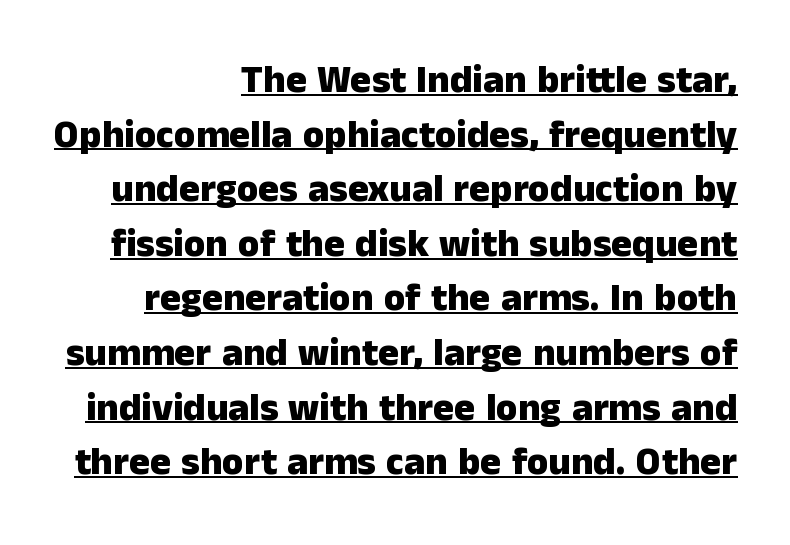
Honestly, the underline is the first thing you notice here. The lines are quadded right. A typesetter would call this proportional, since set widths differ per character. Notice how the stems are strictly vertical — no italics here.
